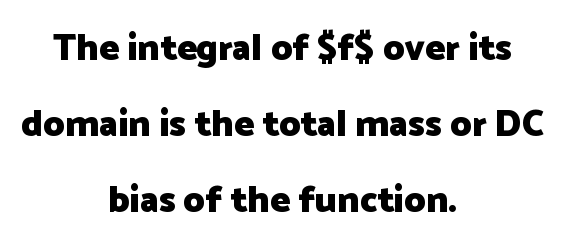
Q: Is the text bold? A: Yes.
Q: Is the text italic (slanted)? A: No, it is upright.
Q: Is the typeface a serif or a sans-serif typeface? A: Sans-serif.
Q: Is the text underlined? A: No.
Q: How is the paragraph aligned? A: Centered.
Q: Is the spacing between letters normal or unusually wide? A: Normal.
Q: Is the spacing between lines tight, normal or loose? A: Loose.
Q: Width (condensed, normal, or wide)? A: Normal.
Q: Stroke contrast? A: Low.
Q: x-height? A: Medium.
Q: Monospaced? A: No.
